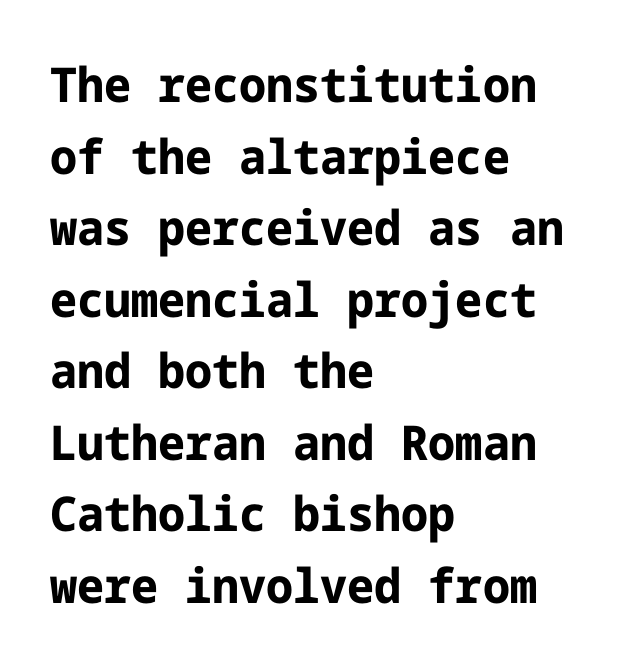
Q: Is the text bold? A: Yes.
Q: Is the text italic (slanted)? A: No, it is upright.
Q: Is the typeface a serif or a sans-serif typeface? A: Sans-serif.
Q: Is the text underlined? A: No.
Q: How is the paragraph aligned? A: Left-aligned.
Q: Is the spacing between letters normal or unusually wide? A: Normal.
Q: Is the spacing between lines tight, normal or loose? A: Normal.
Q: Width (condensed, normal, or wide)? A: Normal.
Q: Stroke contrast? A: Low.
Q: x-height? A: Medium.
